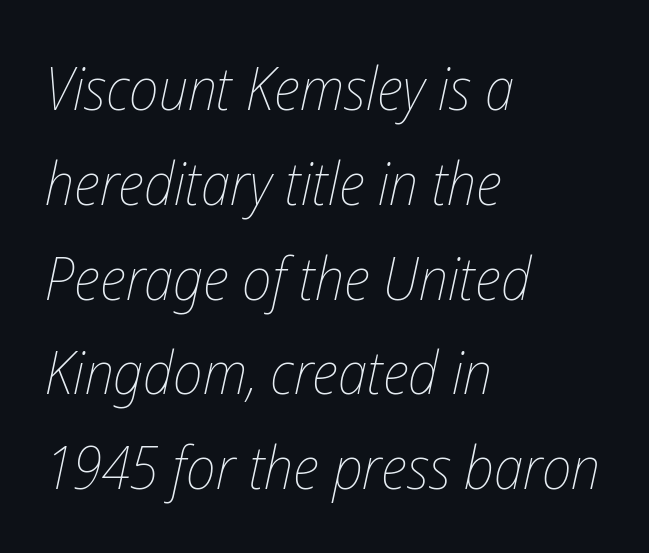
{"italic": "yes", "lean": "right", "slant_degrees": 12, "bold": "no", "weight": "thin", "width": "condensed", "stroke_contrast": "low", "x_height": "medium", "monospaced": "no", "underline": "no", "align": "left", "line_spacing": "normal", "line_spacing_ratio": 1.58, "letter_spacing": "normal", "letter_spacing_em": 0.0, "glyph_px": 60}
